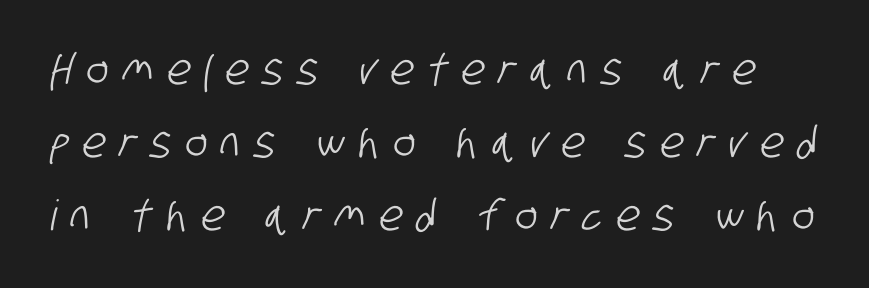
{"serif": "no", "width": "condensed", "stroke_contrast": "low", "x_height": "large", "monospaced": "no", "underline": "no", "line_spacing_ratio": 1.74, "letter_spacing": "wide", "letter_spacing_em": 0.33, "glyph_px": 42}
